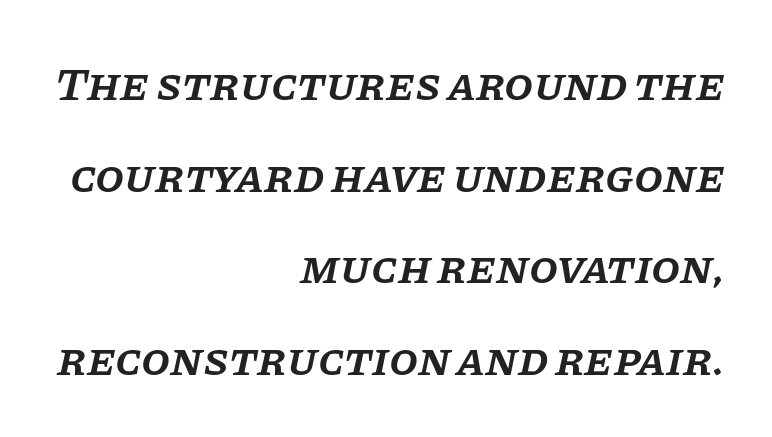
Q: Is the text bold? A: Semi-bold.
Q: Is the text italic (slanted)? A: Yes, it leans right by about 11 degrees.
Q: Is the typeface a serif or a sans-serif typeface? A: Serif.
Q: Is the text underlined? A: No.
Q: How is the paragraph aligned? A: Right-aligned.
Q: Is the spacing between letters normal or unusually wide? A: Normal.
Q: Is the spacing between lines tight, normal or loose? A: Loose.
Q: Width (condensed, normal, or wide)? A: Normal.
Q: Stroke contrast? A: Low.
Q: x-height? A: Large.
Q: Monospaced? A: No.
